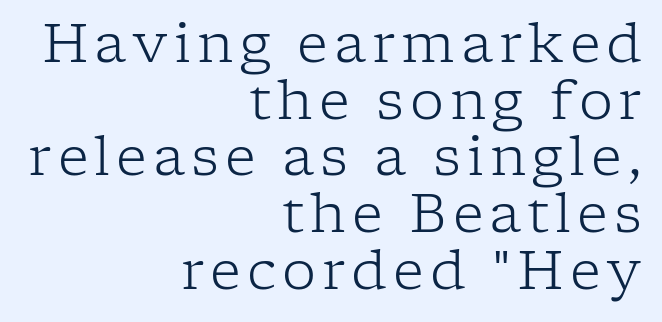
Q: Is the text bold? A: No.
Q: Is the text italic (slanted)? A: No, it is upright.
Q: Is the typeface a serif or a sans-serif typeface? A: Serif.
Q: Is the text underlined? A: No.
Q: How is the paragraph aligned? A: Right-aligned.
Q: Is the spacing between lines tight, normal or loose? A: Tight.
Q: Width (condensed, normal, or wide)? A: Normal.
Q: Stroke contrast? A: Low.
Q: x-height? A: Medium.
Q: Monospaced? A: No.
